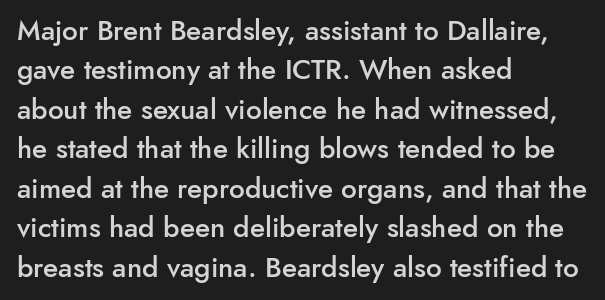
Q: Is the text bold? A: Semi-bold.
Q: Is the text italic (slanted)? A: No, it is upright.
Q: Is the typeface a serif or a sans-serif typeface? A: Sans-serif.
Q: Is the text underlined? A: No.
Q: How is the paragraph aligned? A: Left-aligned.
Q: Is the spacing between letters normal or unusually wide? A: Normal.
Q: Is the spacing between lines tight, normal or loose? A: Normal.
Q: Width (condensed, normal, or wide)? A: Normal.
Q: Stroke contrast? A: Low.
Q: x-height? A: Small.
Q: Monospaced? A: No.
